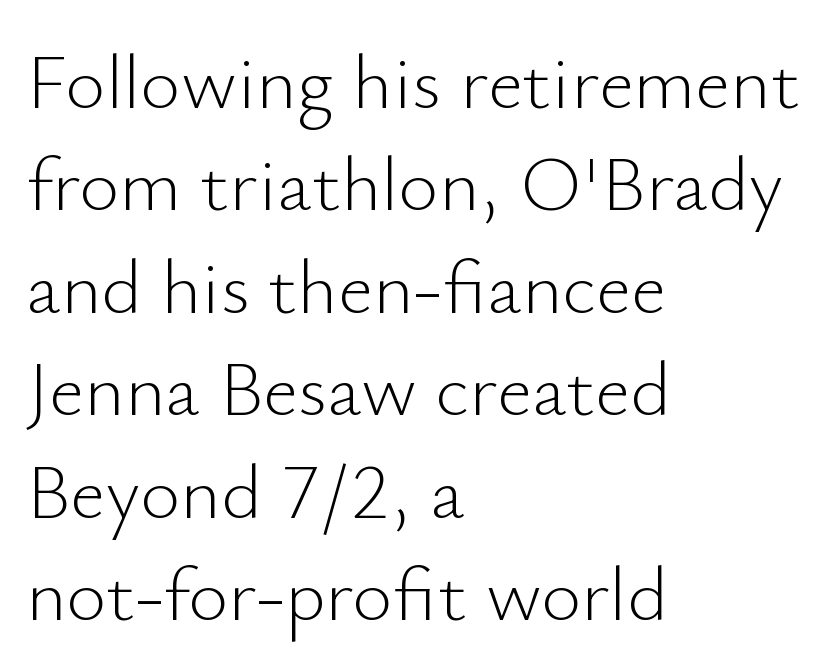
Think of a printed novel: that variable character pitch is what you see here. Descenders hang freely into open space. Observe the ordinary spacing: letters are neighbours, not strangers. Italic? Not at all — the glyphs are vertical. Regarding leading, the lines here are spaced in the standard way. This sample is left-justified, so line endings fall wherever the words run out.
